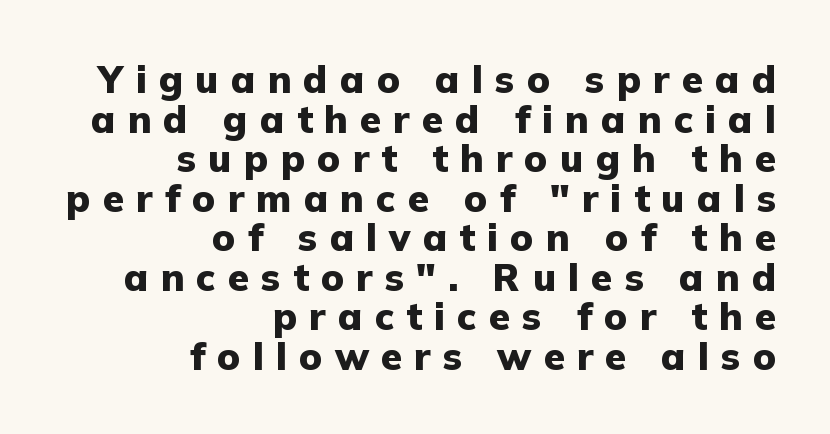
Q: Is the text bold? A: Yes.
Q: Is the text italic (slanted)? A: No, it is upright.
Q: Is the typeface a serif or a sans-serif typeface? A: Sans-serif.
Q: Is the text underlined? A: No.
Q: How is the paragraph aligned? A: Right-aligned.
Q: Is the spacing between letters normal or unusually wide? A: Unusually wide.
Q: Is the spacing between lines tight, normal or loose? A: Tight.
Q: Width (condensed, normal, or wide)? A: Normal.
Q: Stroke contrast? A: Low.
Q: x-height? A: Medium.
Q: Monospaced? A: No.
